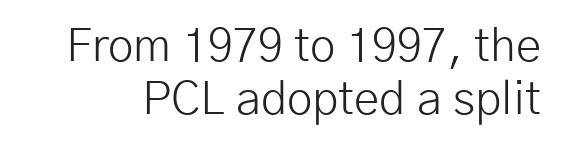
Q: Is the text bold? A: No.
Q: Is the text italic (slanted)? A: No, it is upright.
Q: Is the typeface a serif or a sans-serif typeface? A: Sans-serif.
Q: Is the text underlined? A: No.
Q: Is the spacing between letters normal or unusually wide? A: Normal.
Q: Width (condensed, normal, or wide)? A: Normal.
Q: Stroke contrast? A: Low.
Q: x-height? A: Medium.
Q: Monospaced? A: No.
